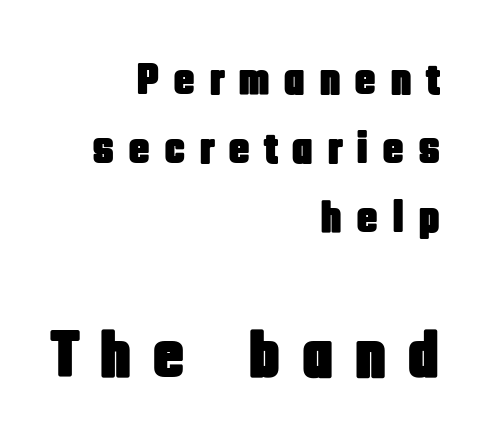
{"serif": "no", "italic": "no", "width": "condensed", "stroke_contrast": "low", "x_height": "large", "monospaced": "no", "underline": "no", "align": "right", "line_spacing": "normal", "line_spacing_ratio": 1.53, "letter_spacing": "wide", "letter_spacing_em": 0.3, "larger_block": "second", "size_ratio": 1.49, "glyph_px": 67}
